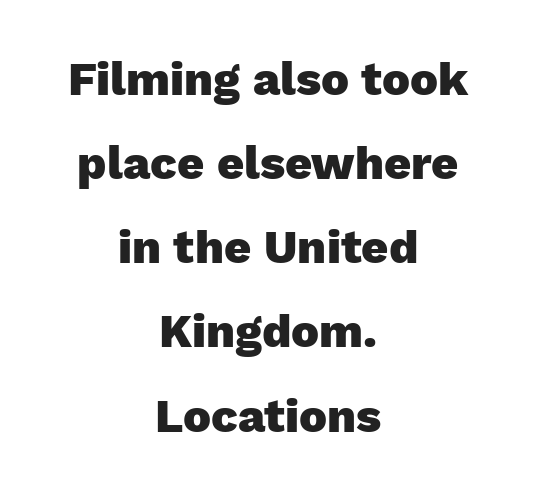
Q: Is the text bold? A: Yes.
Q: Is the text italic (slanted)? A: No, it is upright.
Q: Is the typeface a serif or a sans-serif typeface? A: Sans-serif.
Q: Is the text underlined? A: No.
Q: How is the paragraph aligned? A: Centered.
Q: Is the spacing between letters normal or unusually wide? A: Normal.
Q: Width (condensed, normal, or wide)? A: Normal.
Q: Stroke contrast? A: Low.
Q: x-height? A: Medium.
Q: Monospaced? A: No.
